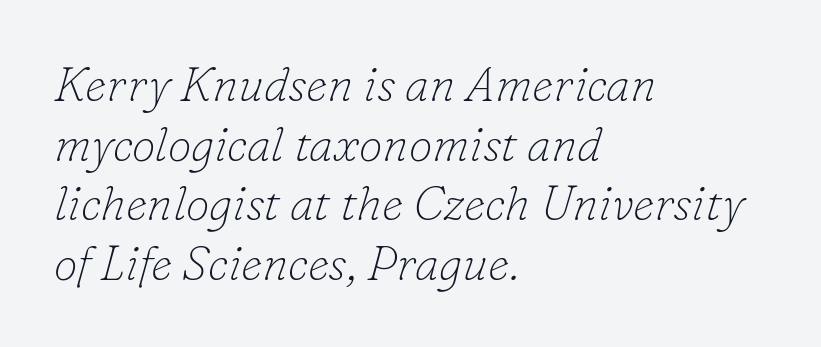
No chunkiness to these letters — they're not bold. Visually the block forms a straight wall on the left and a jagged coastline on the right. I'd call this a serif setting — the letters wear small feet. The passage shown leans; its letterforms are oblique. Observe the ordinary spacing: letters are neighbours, not strangers. No word sits above an underline.
